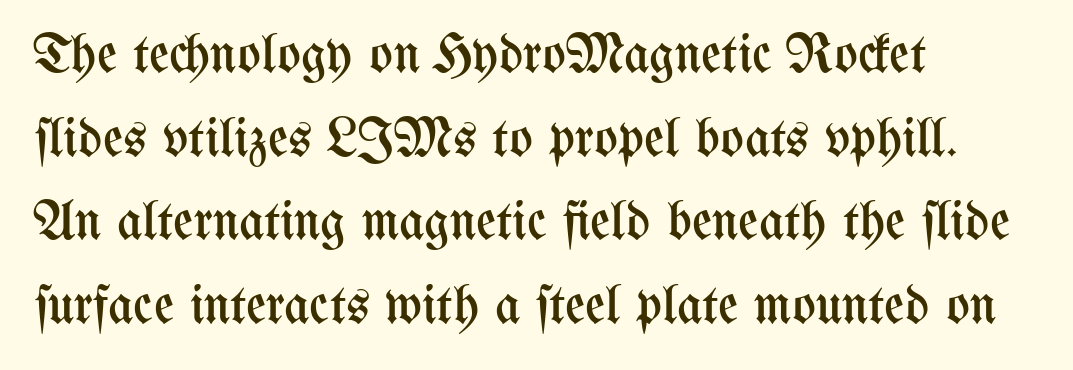
{"italic": "no", "bold": "no", "weight": "regular", "width": "condensed", "stroke_contrast": "medium", "x_height": "medium", "monospaced": "no", "underline": "no", "align": "left", "line_spacing": "normal", "line_spacing_ratio": 1.52, "letter_spacing": "normal", "letter_spacing_em": 0.0, "glyph_px": 55}
